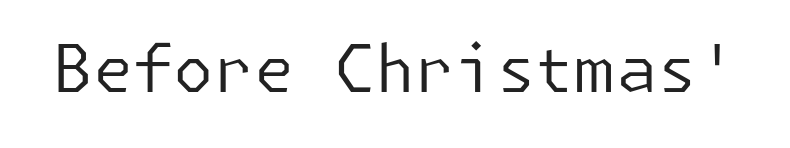
{"serif": "no", "italic": "no", "bold": "no", "weight": "regular", "width": "normal", "stroke_contrast": "low", "x_height": "medium", "underline": "no", "letter_spacing": "normal", "letter_spacing_em": 0.0, "glyph_px": 65}
